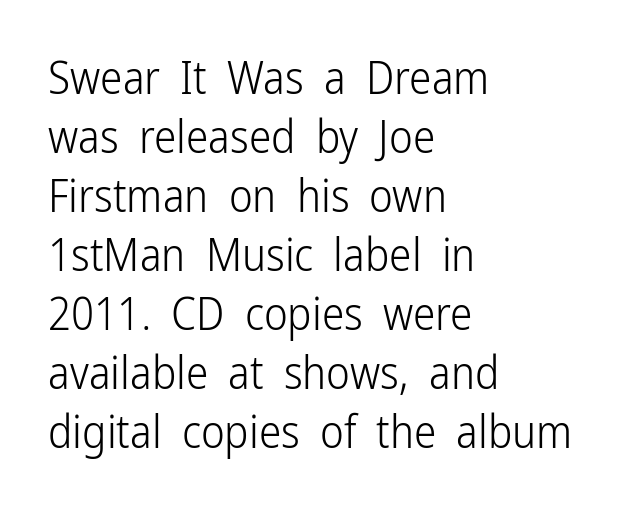
The characters are drawn with everyday or finer stroke widths. Caption: multi-line text, flush left, ragged right. Glyph-to-glyph distance matches everyday printed text. Does the leading feel generous? No, just average. The typography opts for an upright posture over an oblique one.
